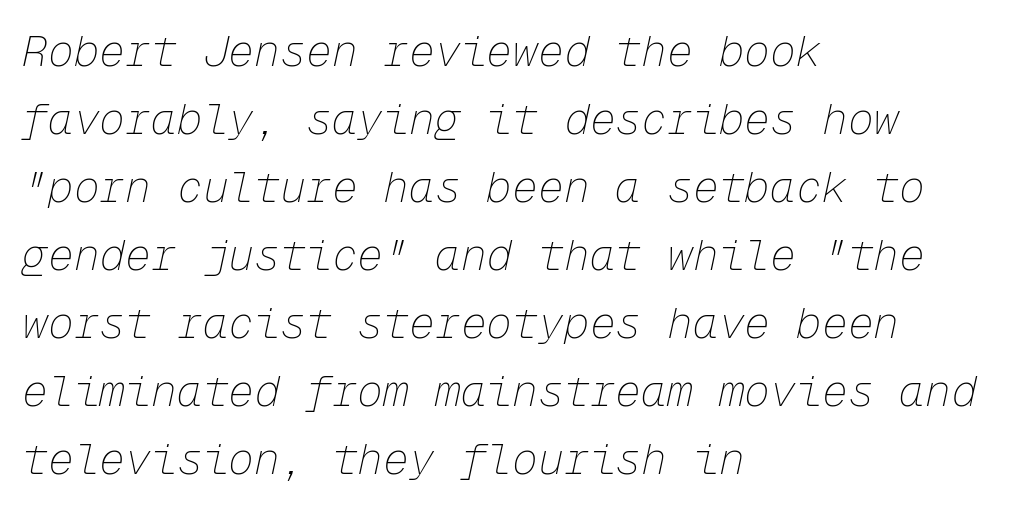
{"italic": "yes", "lean": "right", "slant_degrees": 12, "bold": "no", "weight": "thin", "width": "normal", "stroke_contrast": "low", "x_height": "medium", "monospaced": "yes", "underline": "no", "align": "left", "line_spacing": "normal", "line_spacing_ratio": 1.58, "letter_spacing": "normal", "letter_spacing_em": 0.0, "glyph_px": 43}
